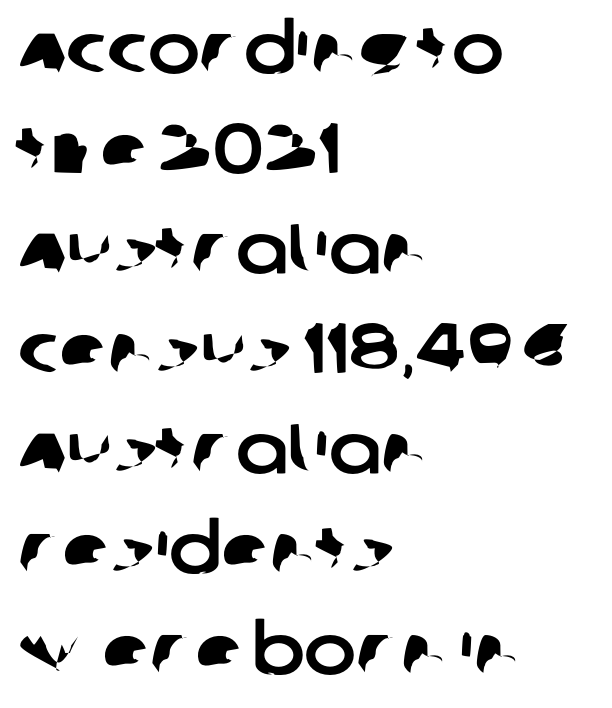
These lines are composed in type without serifs. The rendering keeps characters at their native spacing. Casual observation: everything's shoved over to the left. The rendering uses a moderate line-height, typical for paragraphs. Note the varied advance widths — an 'i' is clearly narrower than an 'm'. Any mark beneath the type? The region is blank.
